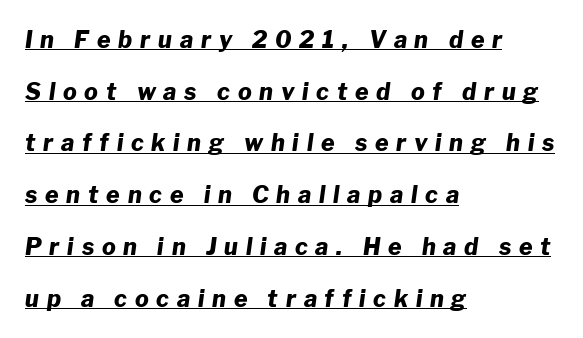
{"italic": "yes", "lean": "right", "slant_degrees": 8, "bold": "yes", "underline": "yes", "align": "left", "line_spacing": "loose", "line_spacing_ratio": 2.25, "letter_spacing": "wide", "letter_spacing_em": 0.34, "glyph_px": 23}
